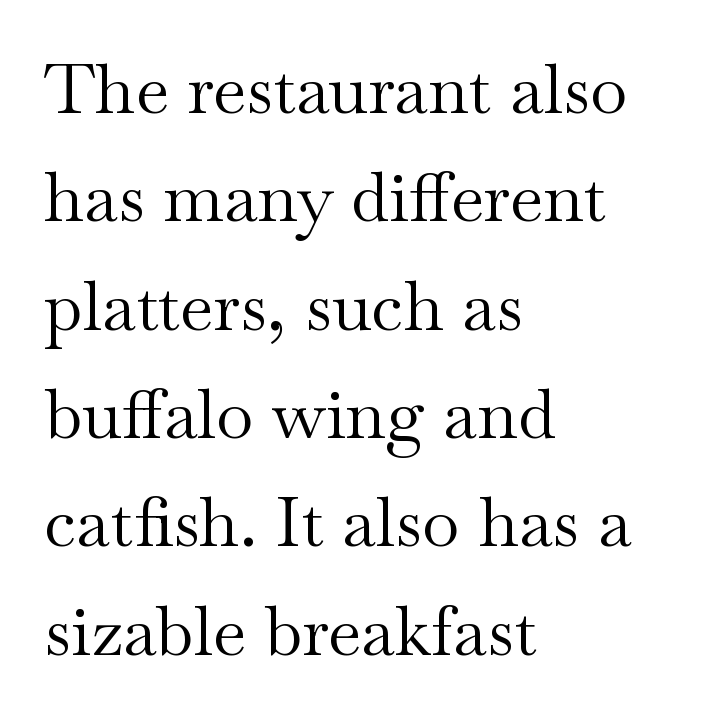
The weight would be labelled regular, book, light, or lighter still. Each letter keeps its own natural width here, so spacing adapts to shape. Yep, those are serifs on the letters. These lines sit exactly where default settings would place them.
